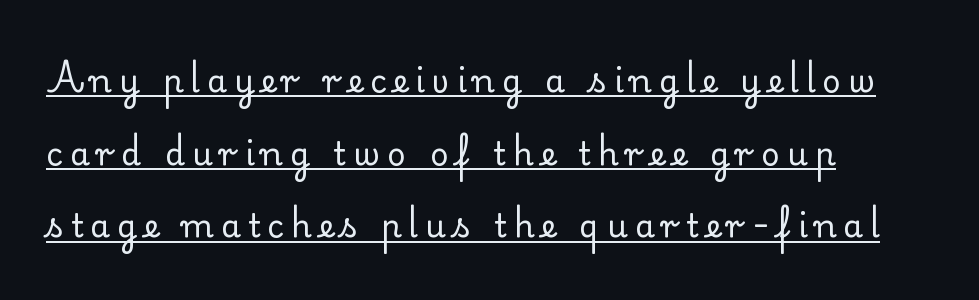
{"serif": "yes", "italic": "no", "bold": "no", "weight": "regular", "width": "normal", "stroke_contrast": "low", "x_height": "small", "monospaced": "no", "underline": "yes", "align": "left", "line_spacing": "loose", "line_spacing_ratio": 2.27, "letter_spacing": "wide", "letter_spacing_em": 0.22, "glyph_px": 32}
